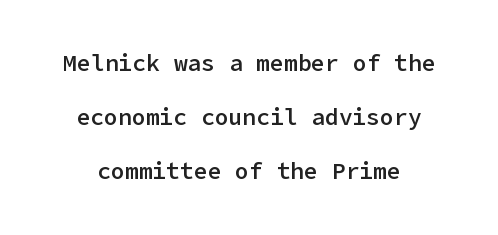
{"italic": "no", "bold": "semi", "underline": "no", "line_spacing": "loose", "line_spacing_ratio": 2.35, "letter_spacing": "normal", "letter_spacing_em": 0.0, "glyph_px": 23}
